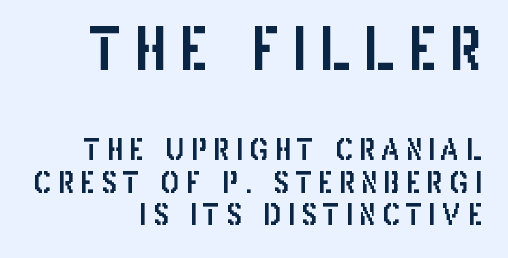
This sample uses a sans-serif face. Horizontal bands of white between lines are thin slivers. The block sitting higher on the canvas is the one with enlarged characters. You could only call the tracking loose — the letters float apart. Unlike italic type, these characters show no tilt at all.
